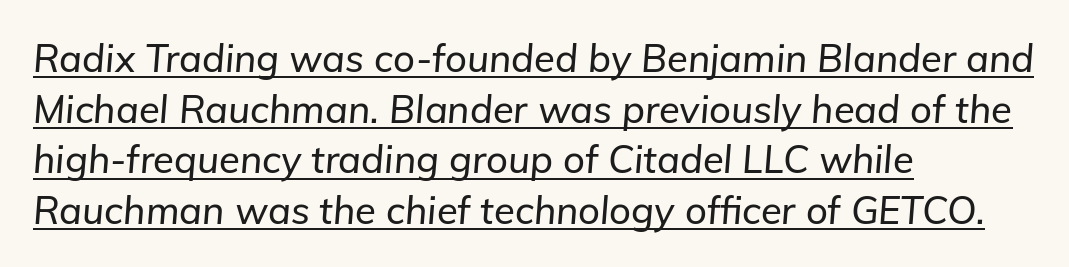
Inter-character spacing is left at the font's built-in metrics. In CSS terms this would be text-align: left. There's an unmistakable incline to the writing here. Regular leading. The string is rendered with underlining switched on.
